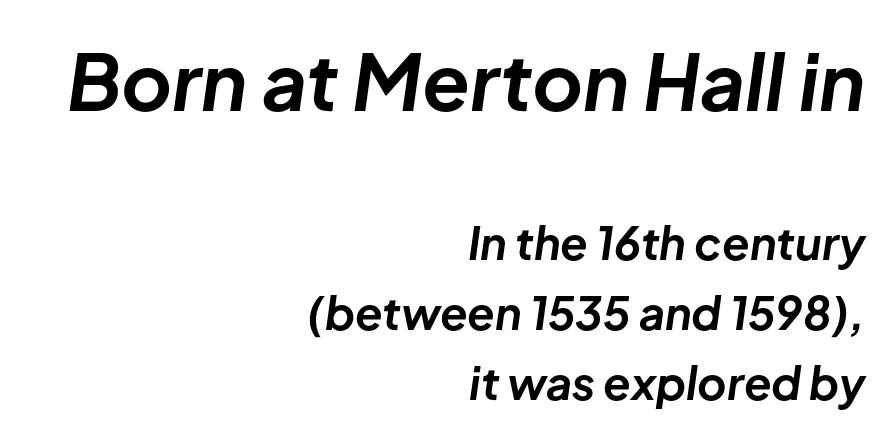
The image shows 78 px bold type, italic (leaning right); set right-aligned, normal line spacing (1.55x), normal letter spacing, not underlined; the first (top) block is 1.73x larger; low stroke contrast and a medium x-height.
